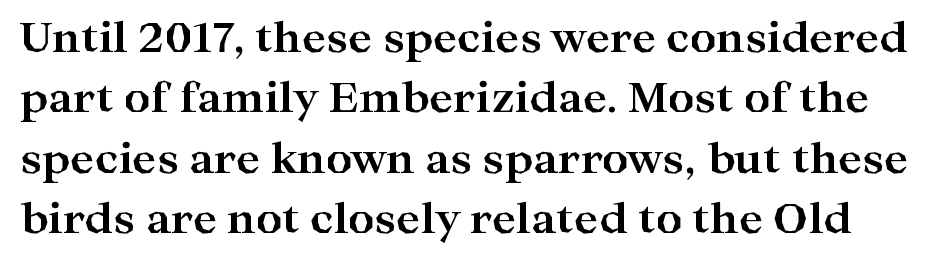
Honestly, there is no underline to notice here at all. A typesetter would call this zero additional tracking. Here the designer chose a conventional face with non-uniform glyph widths. Type style note: has serifs. The strokes are fattened all the way to bold.
